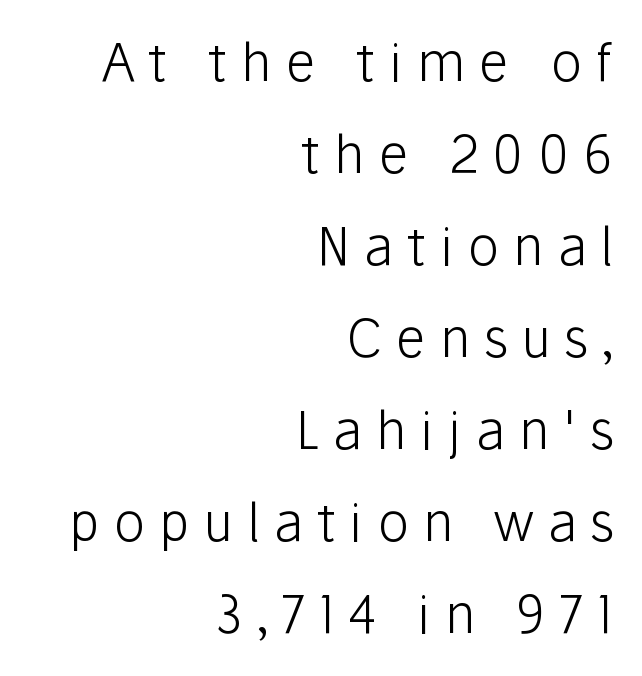
Proportional: the letters do not fall into vertical columns. The characters are drawn with everyday or finer stroke widths. Descender tails drop into unmarked territory. The axis of the letterforms is exactly vertical.
